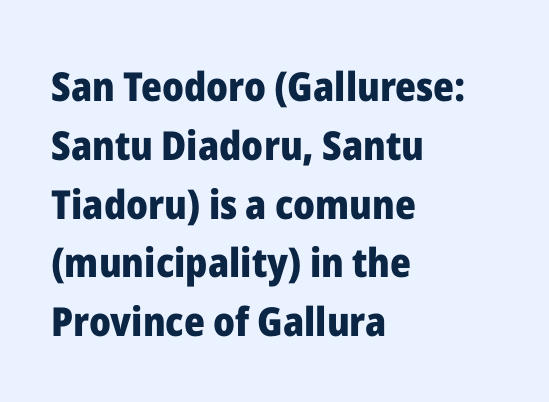
The image shows 40 px heavy sans-serif type, upright; set left-aligned, normal line spacing (1.47x), normal letter spacing, not underlined; low stroke contrast and a medium x-height.
